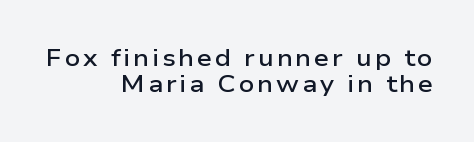
Q: Is the text bold? A: Semi-bold.
Q: Is the text italic (slanted)? A: No, it is upright.
Q: Is the text underlined? A: No.
Q: How is the paragraph aligned? A: Right-aligned.
Q: Is the spacing between lines tight, normal or loose? A: Tight.
